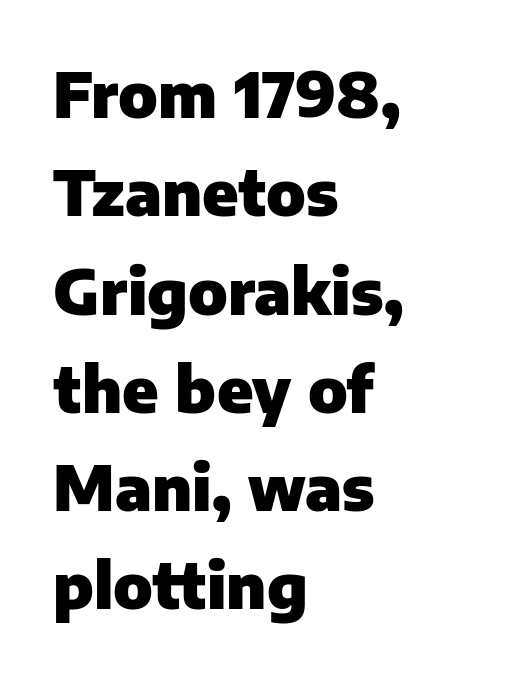
The glyphs are unaccompanied by any horizontal stroke below them. Students, note that the glyphs here touch the page at normal intervals. The typesetting leans heavy: a genuine bold. If you drew a ruler down the left edge, every line would touch it. Reading down the column, the eye jumps a familiar distance to each next line.
